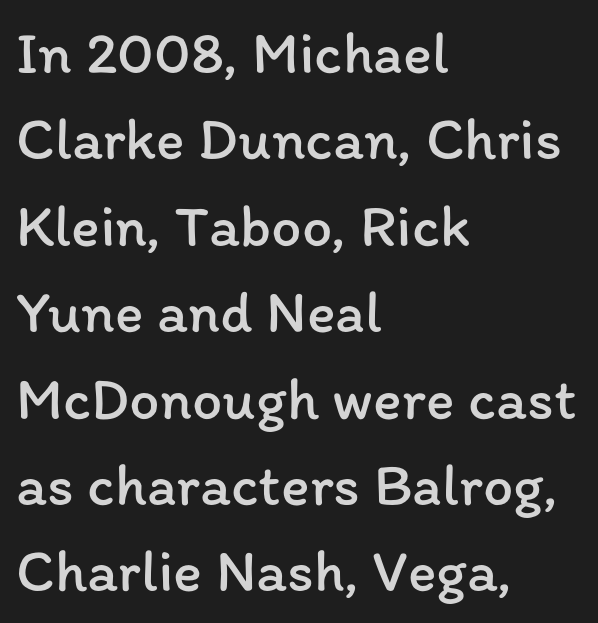
{"italic": "no", "bold": "no", "weight": "regular", "width": "normal", "stroke_contrast": "low", "x_height": "medium", "monospaced": "no", "underline": "no", "align": "left", "line_spacing": "normal", "line_spacing_ratio": 1.44, "letter_spacing": "normal", "letter_spacing_em": 0.0, "glyph_px": 60}
